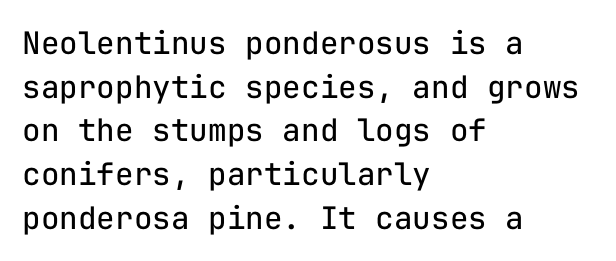
Q: Is the text bold? A: No.
Q: Is the text italic (slanted)? A: No, it is upright.
Q: Is the typeface a serif or a sans-serif typeface? A: Sans-serif.
Q: Is the text underlined? A: No.
Q: How is the paragraph aligned? A: Left-aligned.
Q: Is the spacing between letters normal or unusually wide? A: Normal.
Q: Is the spacing between lines tight, normal or loose? A: Normal.
Q: Width (condensed, normal, or wide)? A: Normal.
Q: Stroke contrast? A: Low.
Q: x-height? A: Medium.
Q: Monospaced? A: Yes.
